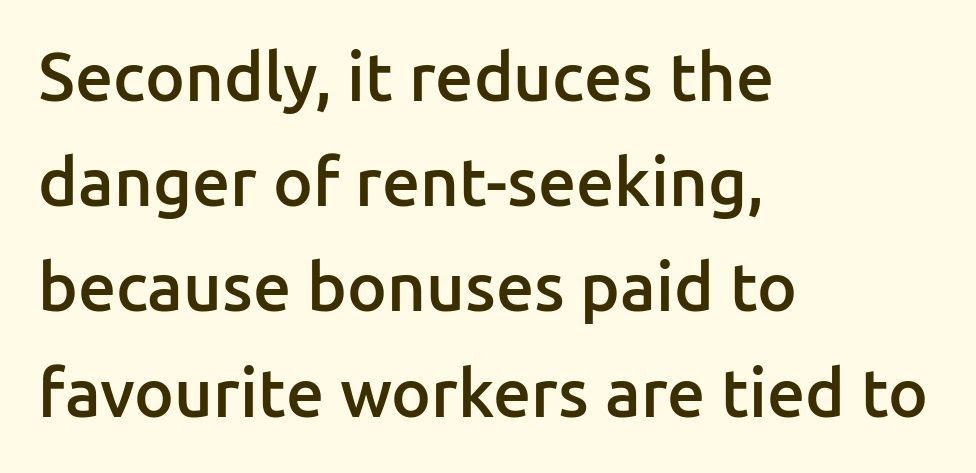
{"serif": "no", "italic": "no", "bold": "semi", "weight": "semibold", "width": "normal", "stroke_contrast": "low", "x_height": "medium", "monospaced": "no", "underline": "no", "align": "left", "line_spacing": "normal", "line_spacing_ratio": 1.57, "letter_spacing": "normal", "letter_spacing_em": 0.0, "glyph_px": 67}
